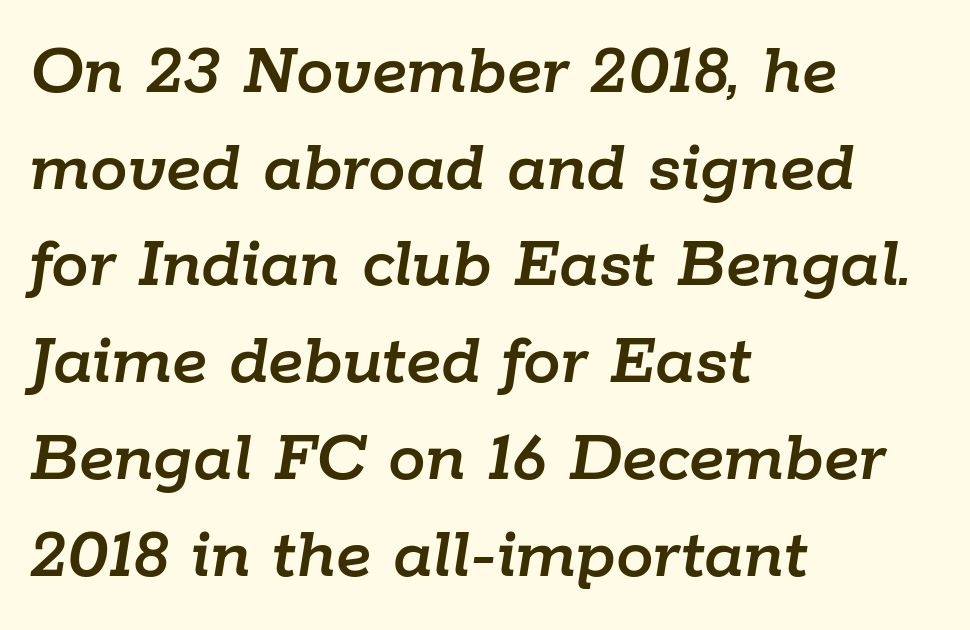
{"italic": "yes", "lean": "right", "slant_degrees": 9, "width": "normal", "stroke_contrast": "low", "x_height": "medium", "monospaced": "no", "underline": "no", "align": "left", "line_spacing": "normal", "line_spacing_ratio": 1.29, "letter_spacing": "normal", "letter_spacing_em": 0.0, "glyph_px": 75}
